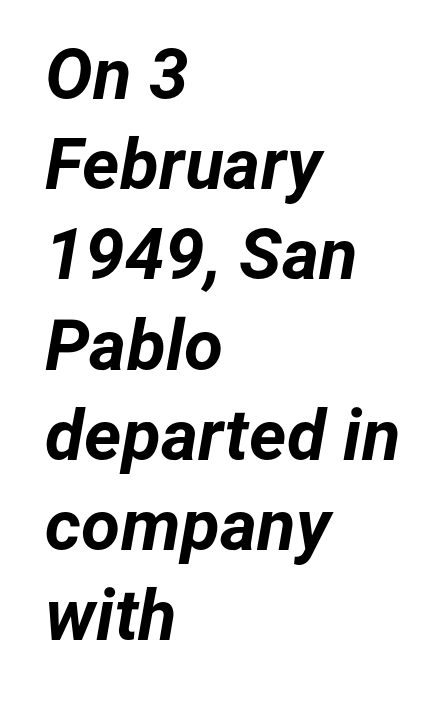
{"italic": "yes", "lean": "right", "slant_degrees": 12, "bold": "yes", "weight": "bold", "width": "normal", "stroke_contrast": "low", "x_height": "medium", "monospaced": "no", "underline": "no", "align": "left", "line_spacing": "normal", "line_spacing_ratio": 1.27, "letter_spacing": "normal", "letter_spacing_em": 0.0, "glyph_px": 71}
